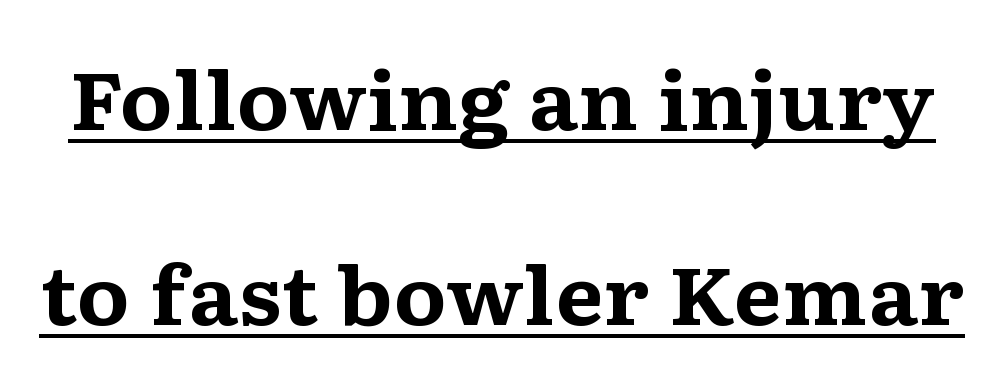
The image shows 79 px bold, wide serif type, upright; set loose line spacing (2.47x), normal letter spacing, underlined; medium stroke contrast and a medium x-height.
